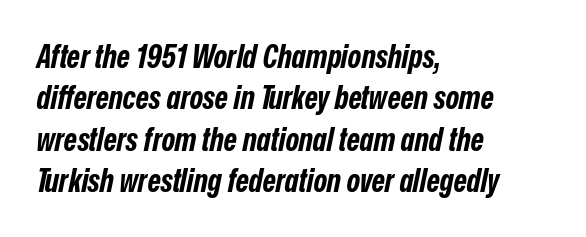
Q: Is the text bold? A: Yes.
Q: Is the text italic (slanted)? A: Yes, it leans right by about 12 degrees.
Q: Is the text underlined? A: No.
Q: How is the paragraph aligned? A: Left-aligned.
Q: Is the spacing between letters normal or unusually wide? A: Normal.
Q: Is the spacing between lines tight, normal or loose? A: Normal.
Q: Width (condensed, normal, or wide)? A: Condensed.
Q: Stroke contrast? A: Low.
Q: x-height? A: Medium.
Q: Monospaced? A: No.
